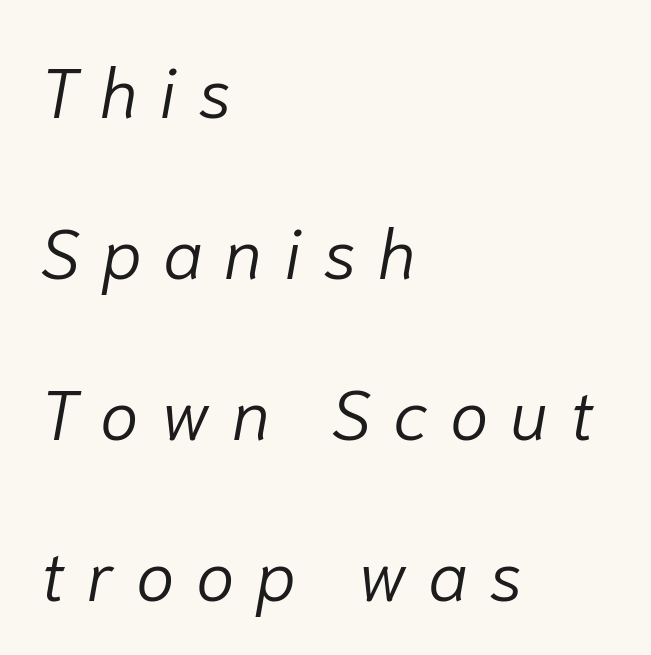
You can tell it's italic because the verticals aren't actually vertical. Horizontal alignment here is leftward, the default for most running prose. Proportional: the letters do not fall into vertical columns. Stroke mass is kept to a normal reading level or below.
